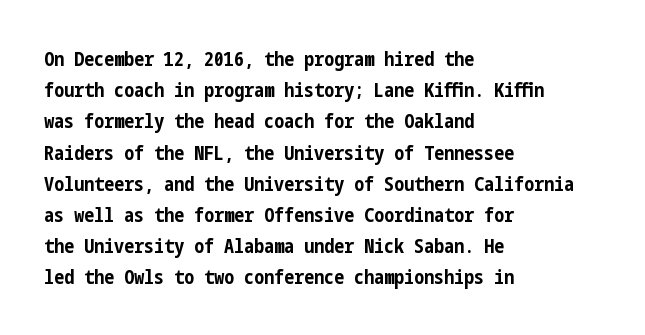
Beneath every word, the page is bare. The letterforms sit shoulder to shoulder at normal distance. The typesetter chose a ragged-right arrangement here. What weight is shown? A full bold with thick strokes.
